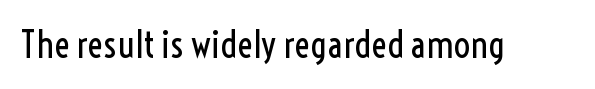
{"serif": "no", "italic": "no", "bold": "no", "weight": "regular", "width": "condensed", "x_height": "medium", "monospaced": "no", "underline": "no", "letter_spacing": "normal", "letter_spacing_em": 0.0, "glyph_px": 37}
